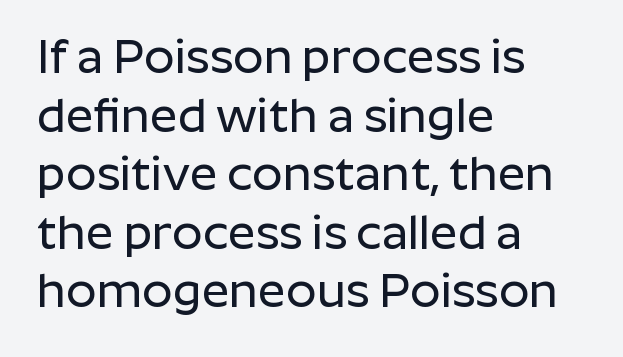
The image shows 48 px sans-serif type, upright; set left-aligned, line spacing 1.22x, normal letter spacing, not underlined; low stroke contrast and a medium x-height.
